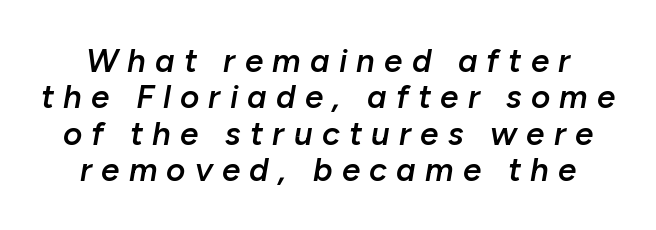
{"italic": "yes", "lean": "right", "slant_degrees": 10, "bold": "semi", "weight": "semibold", "width": "normal", "stroke_contrast": "low", "x_height": "medium", "monospaced": "no", "underline": "no", "line_spacing": "tight", "line_spacing_ratio": 1.1, "letter_spacing": "wide", "letter_spacing_em": 0.28, "glyph_px": 33}
